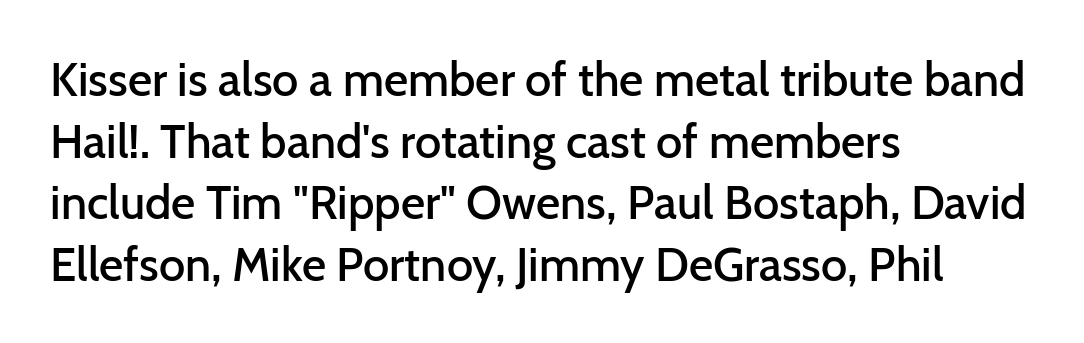
{"serif": "no", "italic": "no", "bold": "semi", "weight": "semibold", "width": "normal", "stroke_contrast": "low", "x_height": "medium", "monospaced": "no", "underline": "no", "align": "left", "line_spacing": "normal", "line_spacing_ratio": 1.31, "letter_spacing": "normal", "letter_spacing_em": 0.0, "glyph_px": 47}
